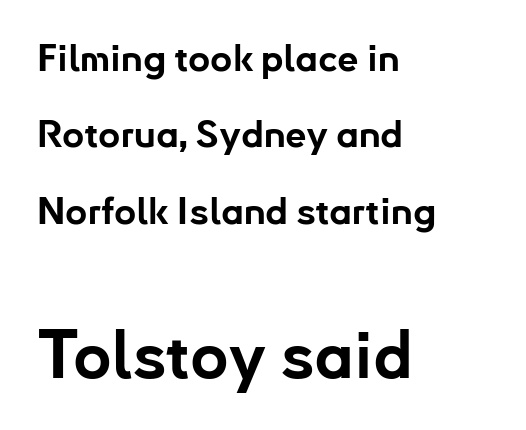
The image shows 66 px bold sans-serif type, upright; set left-aligned, loose line spacing (2.01x), normal letter spacing, not underlined; the second (bottom) block is 1.74x larger; low stroke contrast and a small x-height.
